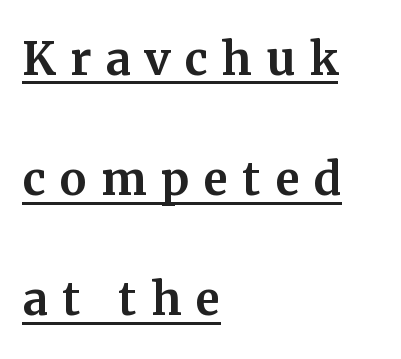
The image shows 61 px serif type, upright; set left-aligned, loose line spacing (1.97x), unusually wide letter spacing (+0.23 em), underlined; medium stroke contrast and a medium x-height.
